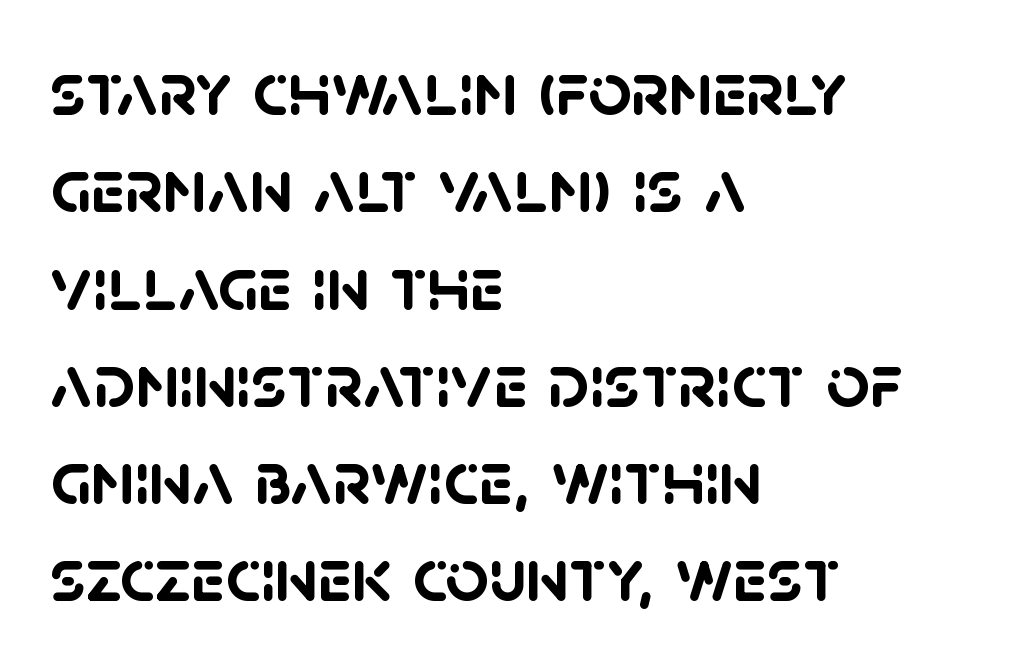
The image shows 76 px semibold sans-serif type; set left-aligned, normal line spacing (1.28x), normal letter spacing, not underlined; low stroke contrast and a large x-height.
